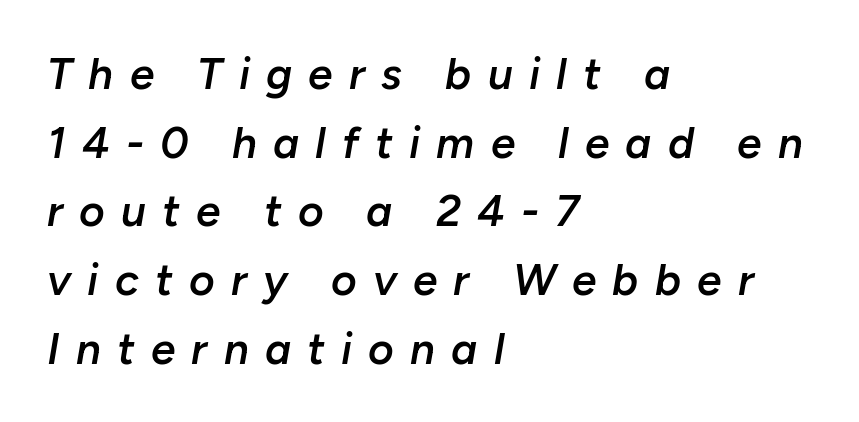
Q: Is the text bold? A: Semi-bold.
Q: Is the text italic (slanted)? A: Yes, it leans right by about 10 degrees.
Q: Is the text underlined? A: No.
Q: How is the paragraph aligned? A: Left-aligned.
Q: Is the spacing between letters normal or unusually wide? A: Unusually wide.
Q: Is the spacing between lines tight, normal or loose? A: Normal.
Q: Width (condensed, normal, or wide)? A: Normal.
Q: Stroke contrast? A: Low.
Q: x-height? A: Medium.
Q: Monospaced? A: No.
